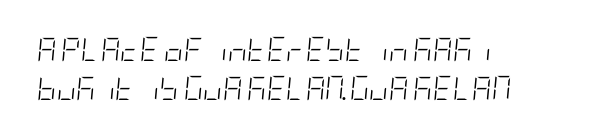
The image shows 24 px text type, italic (leaning right); set left-aligned, normal line spacing (1.61x), normal letter spacing, not underlined.
